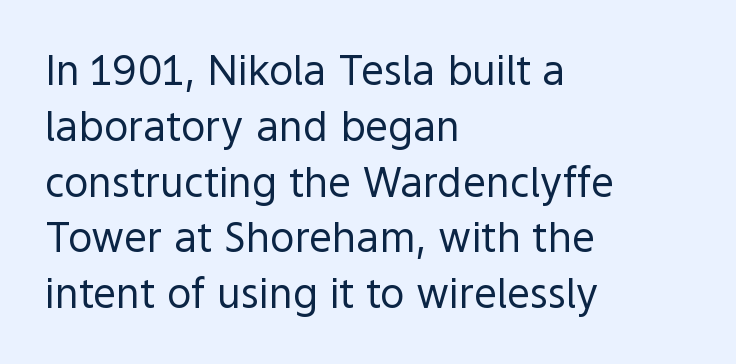
The image shows 41 px regular-weight sans-serif type, upright; set left-aligned, normal line spacing (1.36x), normal letter spacing, not underlined; a medium x-height.
